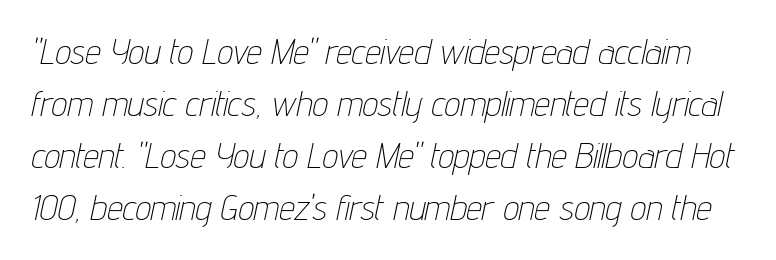
Q: Is the text bold? A: No.
Q: Is the text italic (slanted)? A: Yes, it leans right by about 12 degrees.
Q: Is the text underlined? A: No.
Q: Is the spacing between letters normal or unusually wide? A: Normal.
Q: Is the spacing between lines tight, normal or loose? A: Normal.
Q: Width (condensed, normal, or wide)? A: Condensed.
Q: Stroke contrast? A: Low.
Q: x-height? A: Medium.
Q: Monospaced? A: No.
